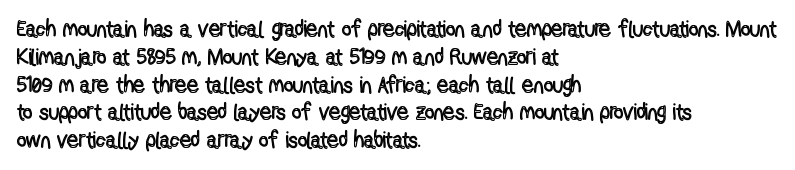
Q: Is the text italic (slanted)? A: No, it is upright.
Q: Is the text underlined? A: No.
Q: How is the paragraph aligned? A: Left-aligned.
Q: Is the spacing between letters normal or unusually wide? A: Normal.
